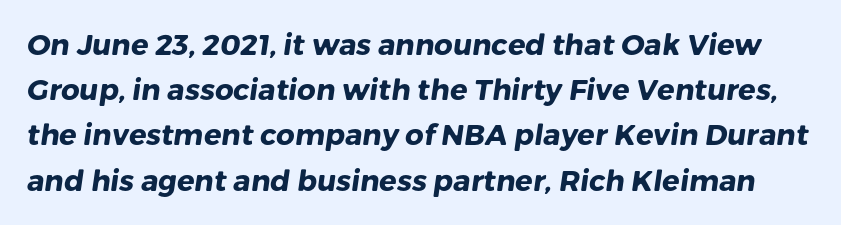
Q: Is the text bold? A: Yes.
Q: Is the typeface a serif or a sans-serif typeface? A: Sans-serif.
Q: Is the text underlined? A: No.
Q: Is the spacing between letters normal or unusually wide? A: Normal.
Q: Is the spacing between lines tight, normal or loose? A: Normal.
Q: Width (condensed, normal, or wide)? A: Normal.
Q: Stroke contrast? A: Low.
Q: x-height? A: Medium.
Q: Monospaced? A: No.
